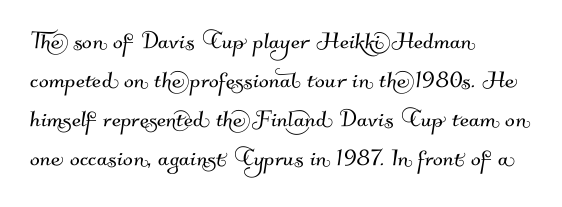
{"serif": "no", "width": "normal", "stroke_contrast": "medium", "x_height": "small", "monospaced": "no", "underline": "no", "align": "left", "line_spacing": "normal", "line_spacing_ratio": 1.34, "letter_spacing": "normal", "letter_spacing_em": 0.0, "glyph_px": 29}
